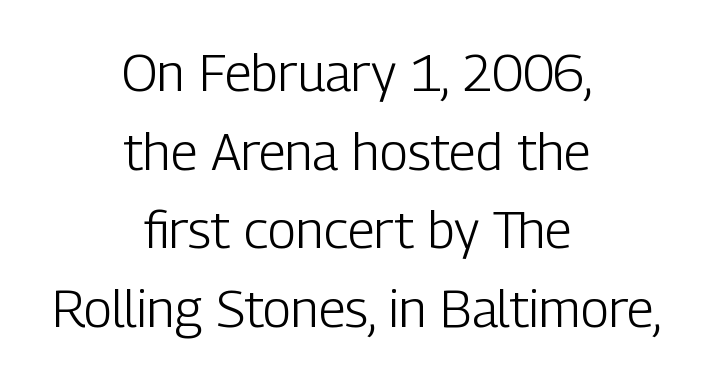
{"serif": "no", "italic": "no", "bold": "no", "weight": "light", "width": "condensed", "stroke_contrast": "low", "x_height": "medium", "monospaced": "no", "underline": "no", "align": "center", "line_spacing": "normal", "line_spacing_ratio": 1.51, "letter_spacing": "normal", "letter_spacing_em": 0.0, "glyph_px": 52}
